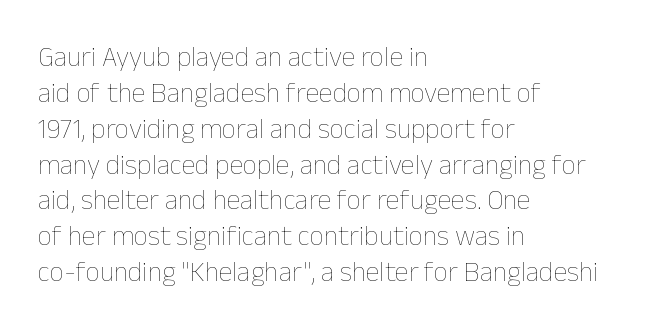
Bare-footed words on every line. Italic? Not at all — the glyphs are vertical. Short and long lines alike share a common starting point at left. Ink coverage per letter is moderate at most.
